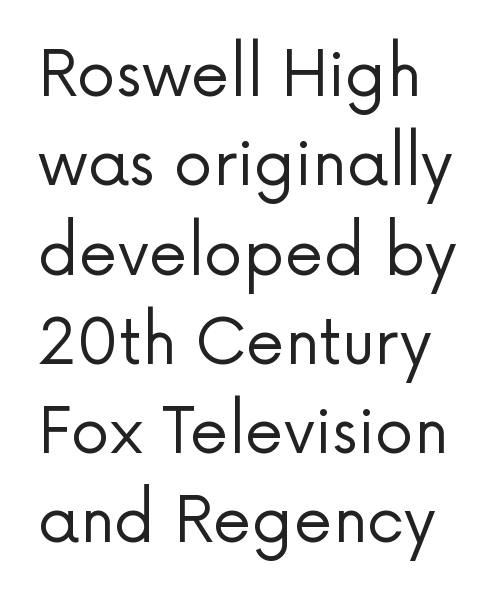
{"serif": "no", "italic": "no", "bold": "no", "weight": "regular", "width": "normal", "stroke_contrast": "low", "x_height": "medium", "monospaced": "no", "underline": "no", "line_spacing": "normal", "line_spacing_ratio": 1.44, "letter_spacing": "normal", "letter_spacing_em": 0.0, "glyph_px": 62}
